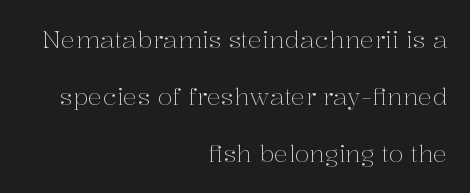
{"italic": "no", "bold": "no", "underline": "no", "align": "right", "line_spacing": "loose", "line_spacing_ratio": 2.38, "letter_spacing": "normal", "letter_spacing_em": 0.0, "glyph_px": 24}
